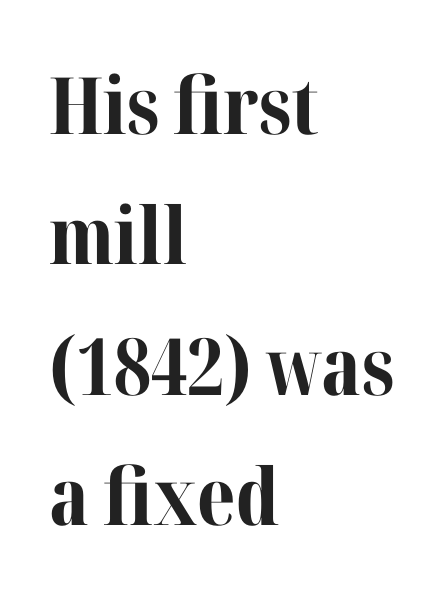
The image shows 79 px bold serif type, upright; set left-aligned, normal line spacing (1.65x), normal letter spacing, not underlined; medium stroke contrast and a medium x-height.
